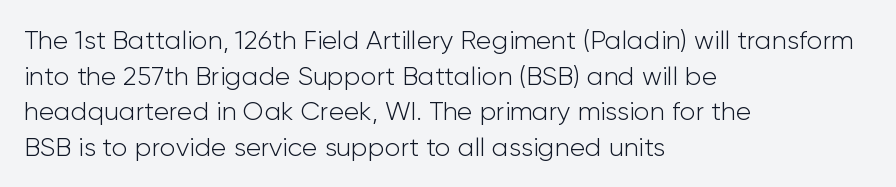
The line texture is even and compact thanks to regular tracking. Honestly, the row spacing looks completely unremarkable. Every row of glyphs begins at an identical x-position on the left. The letters stand straight up with perfectly vertical stems. Stroke thickness stays within the range of a standard reading face or lighter. Unmarked baselines from the first word to the last.
